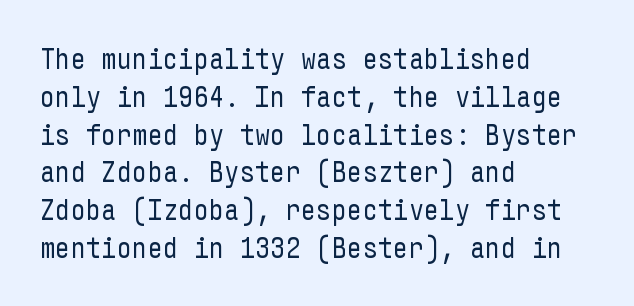
The image shows 30 px regular-weight, condensed sans-serif type, upright; set left-aligned, normal line spacing (1.26x), normal letter spacing, not underlined; low stroke contrast and a medium x-height.
